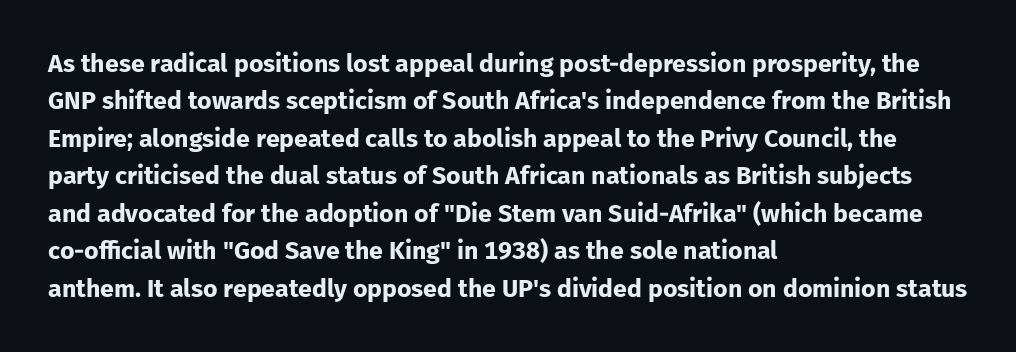
The image shows 25 px bold type, upright; set left-aligned, normal line spacing (1.5x), normal letter spacing, not underlined.
